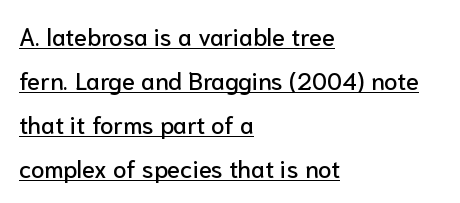
Q: Is the text italic (slanted)? A: No, it is upright.
Q: Is the text underlined? A: Yes.
Q: How is the paragraph aligned? A: Left-aligned.
Q: Is the spacing between letters normal or unusually wide? A: Normal.
